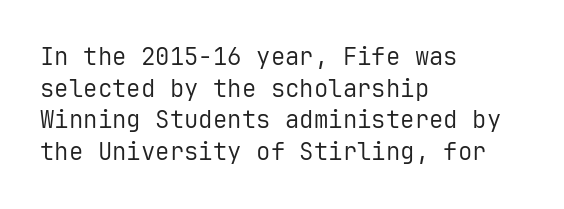
{"italic": "no", "bold": "no", "underline": "no", "align": "left", "line_spacing": "normal", "line_spacing_ratio": 1.32, "letter_spacing": "normal", "letter_spacing_em": 0.0, "glyph_px": 24}
